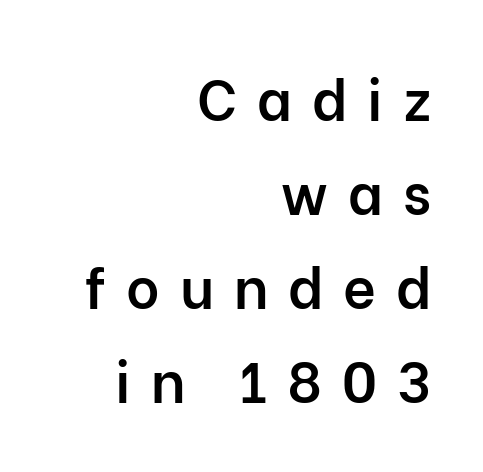
Q: Is the text bold? A: Semi-bold.
Q: Is the text italic (slanted)? A: No, it is upright.
Q: Is the typeface a serif or a sans-serif typeface? A: Sans-serif.
Q: Is the text underlined? A: No.
Q: How is the paragraph aligned? A: Right-aligned.
Q: Is the spacing between letters normal or unusually wide? A: Unusually wide.
Q: Is the spacing between lines tight, normal or loose? A: Normal.
Q: Width (condensed, normal, or wide)? A: Normal.
Q: Stroke contrast? A: Low.
Q: x-height? A: Medium.
Q: Monospaced? A: No.
